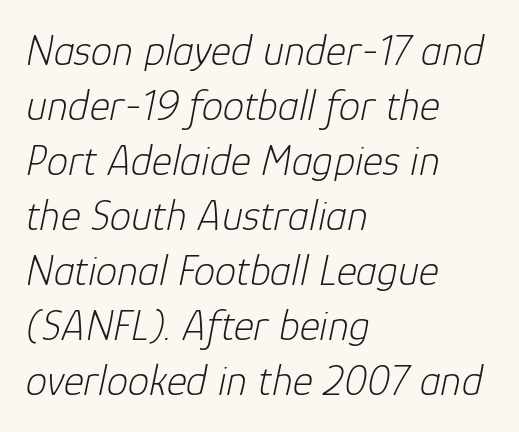
Do the characters align in a grid? No, the font is proportional. Leading matches the norm, producing a regular column. Alignment: flush left. The passage shown is not underscored anywhere. There is no visible air inserted between adjacent glyphs. Stems and bowls with no extra thickness — not bold.
